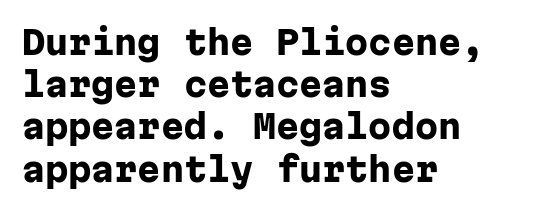
This sample has the even, mechanical cadence of fixed-width lettering. In CSS terms this would be text-align: left. A roman cut, with each character standing at attention. These lines carry a lot of weight — the face is fully bold.
